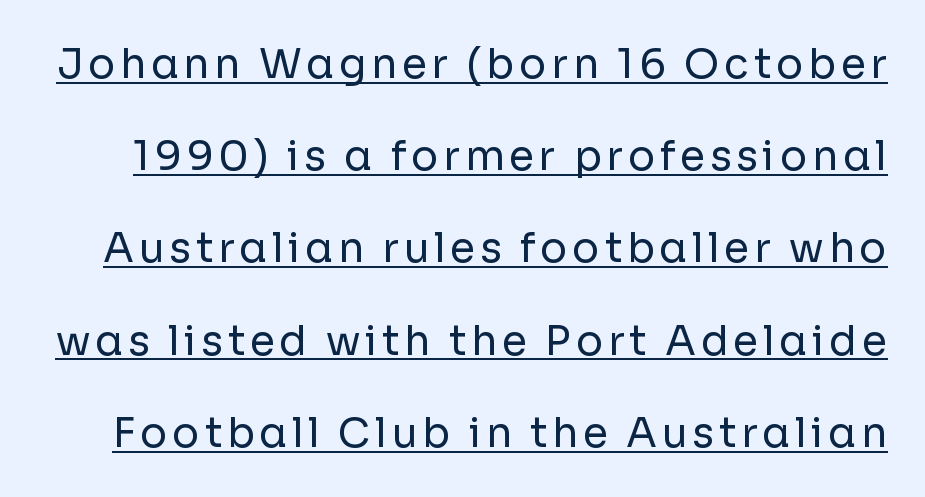
Q: Is the text bold? A: No.
Q: Is the text italic (slanted)? A: No, it is upright.
Q: Is the typeface a serif or a sans-serif typeface? A: Sans-serif.
Q: Is the text underlined? A: Yes.
Q: Is the spacing between lines tight, normal or loose? A: Loose.
Q: Width (condensed, normal, or wide)? A: Normal.
Q: Stroke contrast? A: Low.
Q: x-height? A: Medium.
Q: Monospaced? A: No.
